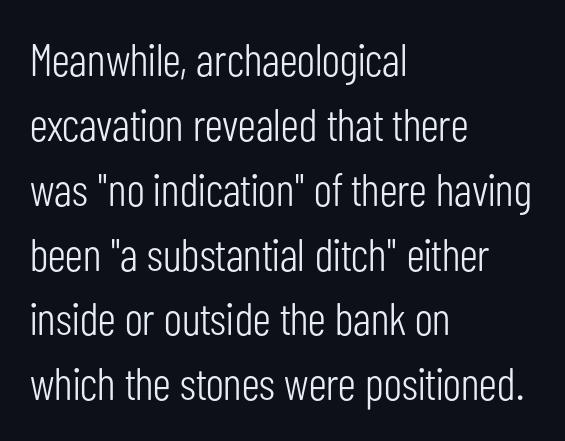
The rendering anchors every line to the left-hand side. The font is comparable to plain body text, perhaps lighter. Decoration check: the copy has no underline. Upright lettering throughout. This block has exactly the height ordinary leading produces.
